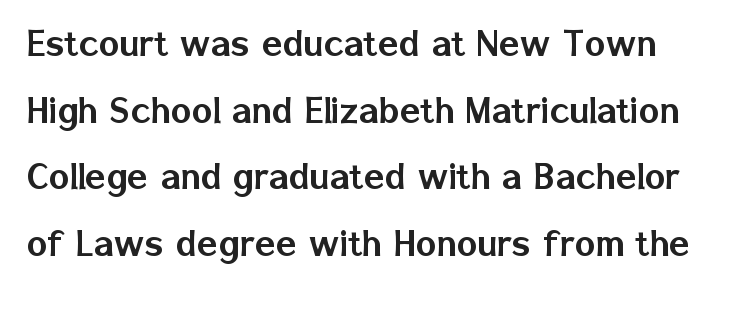
{"serif": "no", "italic": "no", "width": "normal", "stroke_contrast": "low", "x_height": "medium", "monospaced": "no", "underline": "no", "align": "left", "line_spacing": "normal", "line_spacing_ratio": 1.55, "letter_spacing": "normal", "letter_spacing_em": 0.0, "glyph_px": 43}
